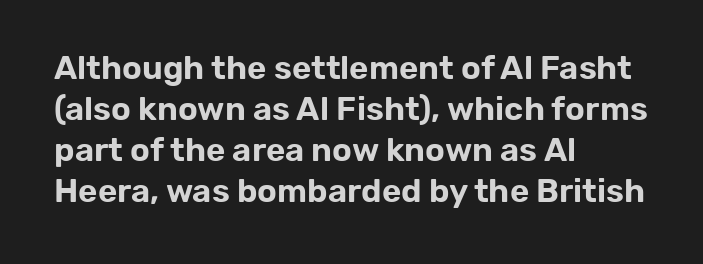
{"serif": "no", "italic": "no", "width": "normal", "stroke_contrast": "low", "x_height": "medium", "monospaced": "no", "underline": "no", "align": "left", "line_spacing_ratio": 1.24, "letter_spacing": "normal", "letter_spacing_em": 0.0, "glyph_px": 33}
